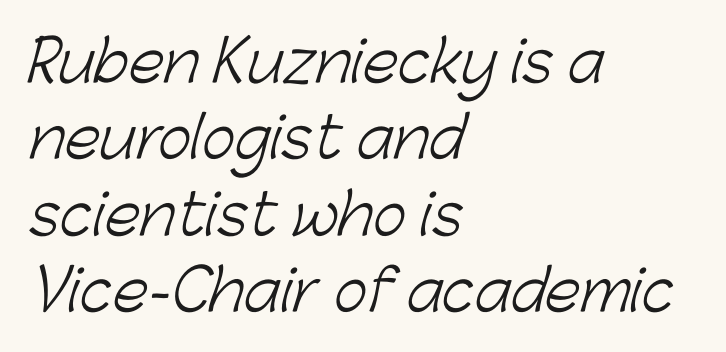
The image shows 57 px light sans-serif type; set left-aligned, normal line spacing (1.34x), normal letter spacing, not underlined; low stroke contrast and a medium x-height.
